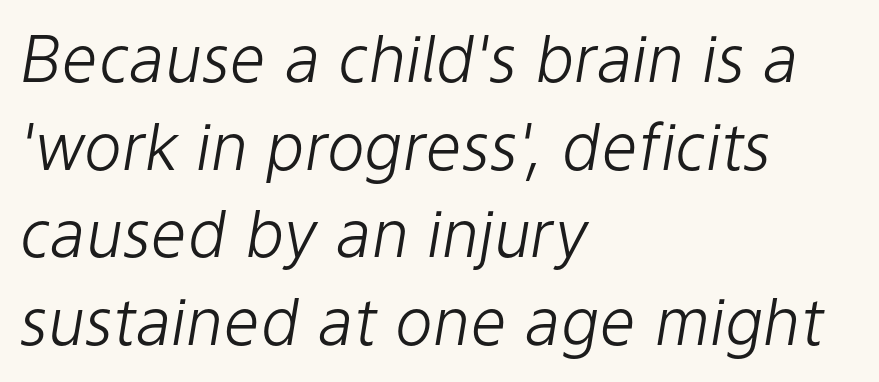
The image shows 64 px light type, italic (leaning right); set left-aligned, normal line spacing (1.37x), normal letter spacing, not underlined; low stroke contrast and a medium x-height.
